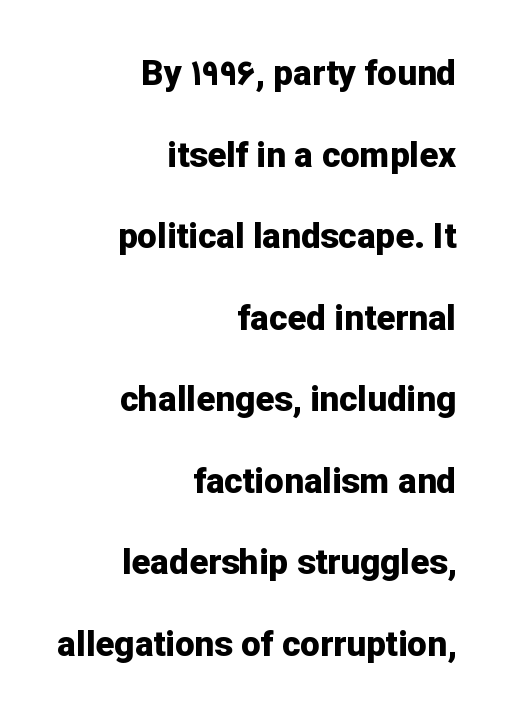
{"serif": "no", "italic": "no", "bold": "yes", "weight": "bold", "width": "normal", "stroke_contrast": "low", "x_height": "medium", "monospaced": "no", "underline": "no", "align": "right", "line_spacing": "loose", "line_spacing_ratio": 2.33, "letter_spacing": "normal", "letter_spacing_em": 0.0, "glyph_px": 35}
